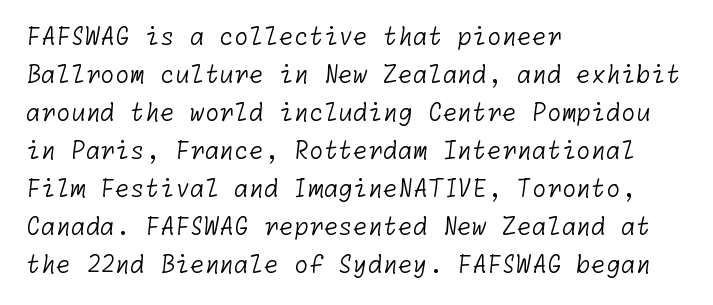
{"bold": "no", "underline": "no", "align": "left", "line_spacing": "normal", "line_spacing_ratio": 1.58, "letter_spacing": "normal", "letter_spacing_em": 0.0, "glyph_px": 24}
